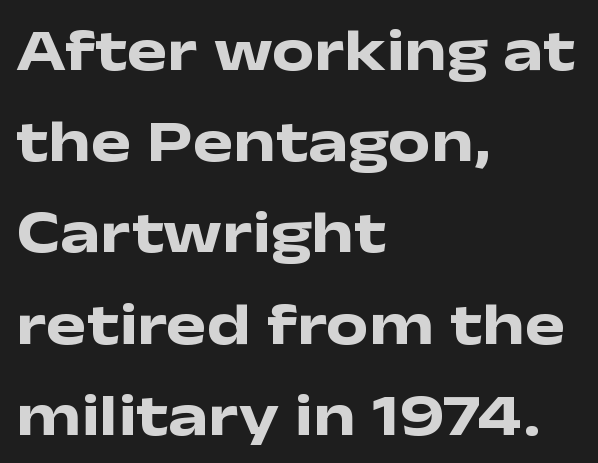
Q: Is the text bold? A: Yes.
Q: Is the text italic (slanted)? A: No, it is upright.
Q: Is the typeface a serif or a sans-serif typeface? A: Sans-serif.
Q: Is the text underlined? A: No.
Q: How is the paragraph aligned? A: Left-aligned.
Q: Is the spacing between letters normal or unusually wide? A: Normal.
Q: Is the spacing between lines tight, normal or loose? A: Normal.
Q: Width (condensed, normal, or wide)? A: Wide.
Q: Stroke contrast? A: Low.
Q: x-height? A: Medium.
Q: Monospaced? A: No.
